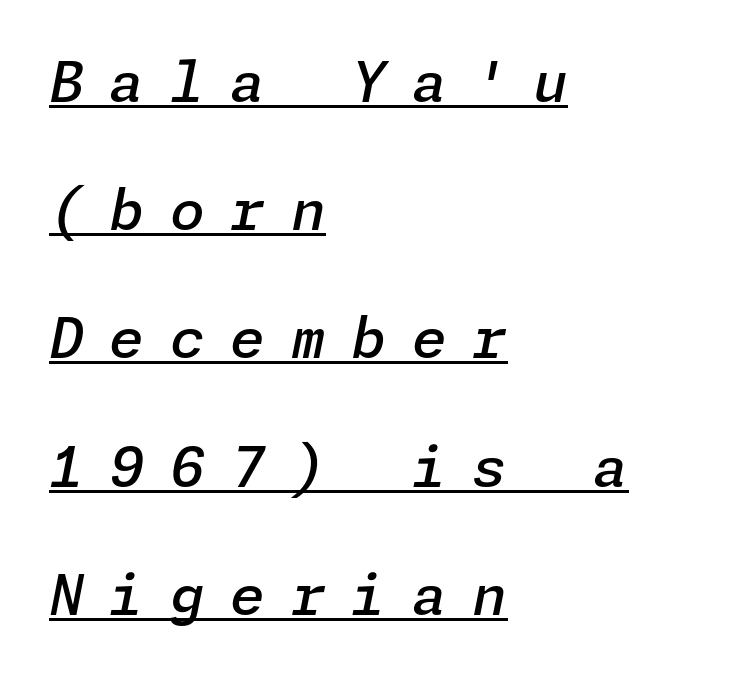
What stands out about the letter spacing? Its width — letters are far apart. Stems and bowls a touch heavier than normal — semibold. Horizontal alignment here is leftward, the default for most running prose. Compared with typical paragraphs, the rows here are farther apart.
